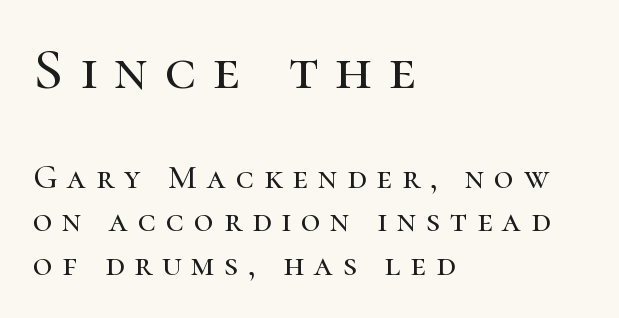
Q: Is the text italic (slanted)? A: No, it is upright.
Q: Is the typeface a serif or a sans-serif typeface? A: Serif.
Q: Is the text underlined? A: No.
Q: How is the paragraph aligned? A: Left-aligned.
Q: Is the spacing between letters normal or unusually wide? A: Unusually wide.
Q: Is the spacing between lines tight, normal or loose? A: Normal.
Q: Which block of text is set in a larger size, the first (top) or the second (bottom)? A: The first (top) one.
Q: Width (condensed, normal, or wide)? A: Normal.
Q: Stroke contrast? A: High.
Q: x-height? A: Medium.
Q: Monospaced? A: No.
